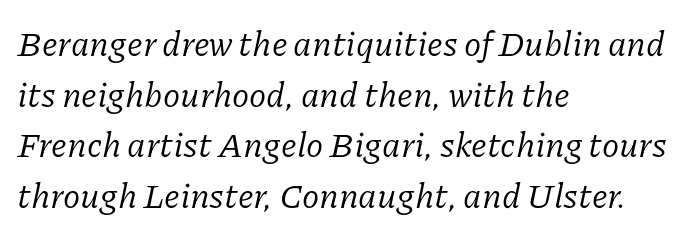
{"serif": "yes", "italic": "yes", "lean": "right", "slant_degrees": 11, "bold": "no", "weight": "regular", "width": "normal", "stroke_contrast": "low", "x_height": "medium", "monospaced": "no", "underline": "no", "align": "left", "line_spacing": "normal", "line_spacing_ratio": 1.45, "letter_spacing": "normal", "letter_spacing_em": 0.0, "glyph_px": 35}
